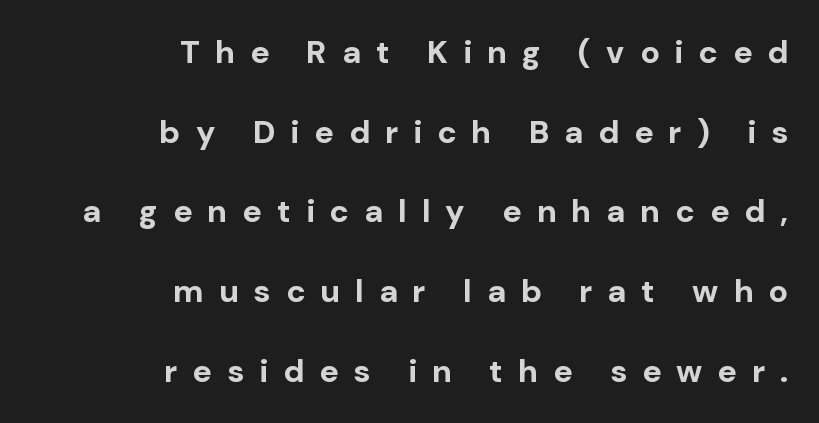
The image shows 32 px bold sans-serif type, upright; set right-aligned, loose line spacing (2.49x), unusually wide letter spacing (+0.47 em), not underlined; low stroke contrast and a medium x-height.
